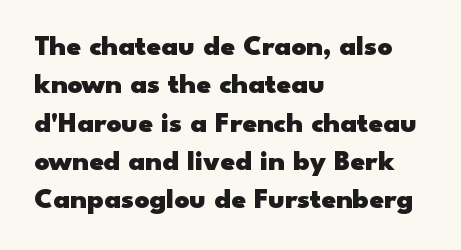
The image shows 29 px heavy, wide sans-serif type, upright; set left-aligned, normal line spacing (1.32x), normal letter spacing, not underlined; low stroke contrast and a small x-height.
